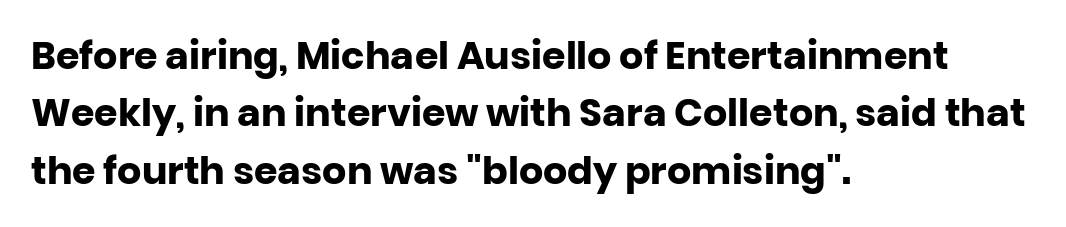
{"serif": "no", "italic": "no", "bold": "yes", "weight": "heavy", "width": "normal", "stroke_contrast": "low", "x_height": "large", "monospaced": "no", "underline": "no", "align": "left", "line_spacing": "normal", "line_spacing_ratio": 1.51, "letter_spacing": "normal", "letter_spacing_em": 0.0, "glyph_px": 38}
